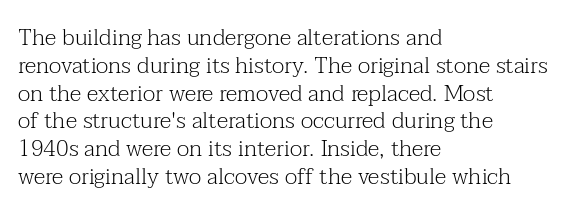
Italic: no, the glyphs are upright roman. Typeset ragged right — the left edge is the straight one. The gaps between neighbouring characters are ordinary and unremarkable. No letter is thick-stroked: the sample isn't bold. Lines of text with bare space underneath.
